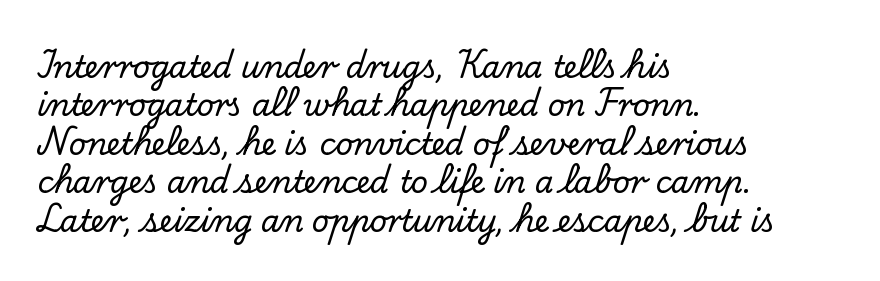
The image shows 30 px serif type; set left-aligned, normal line spacing (1.28x), normal letter spacing, not underlined; low stroke contrast and a small x-height.
